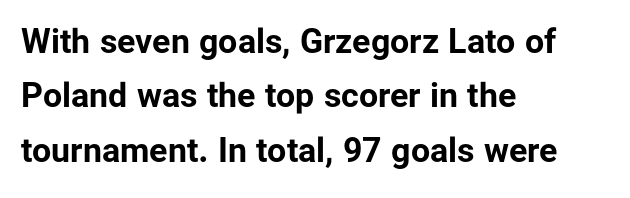
Q: Is the text bold? A: Yes.
Q: Is the text italic (slanted)? A: No, it is upright.
Q: Is the typeface a serif or a sans-serif typeface? A: Sans-serif.
Q: Is the text underlined? A: No.
Q: How is the paragraph aligned? A: Left-aligned.
Q: Is the spacing between letters normal or unusually wide? A: Normal.
Q: Is the spacing between lines tight, normal or loose? A: Normal.
Q: Width (condensed, normal, or wide)? A: Normal.
Q: Stroke contrast? A: Low.
Q: x-height? A: Medium.
Q: Monospaced? A: No.
